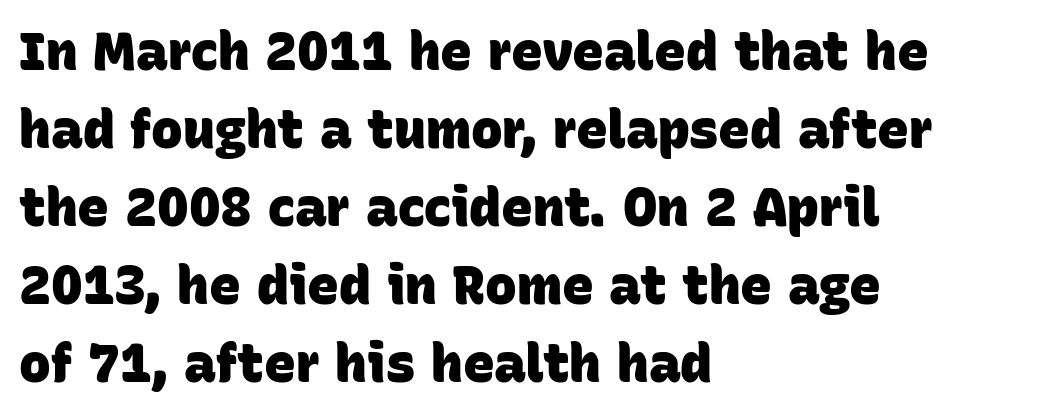
{"serif": "no", "bold": "yes", "weight": "heavy", "width": "normal", "stroke_contrast": "low", "x_height": "large", "monospaced": "no", "underline": "no", "align": "left", "line_spacing": "normal", "line_spacing_ratio": 1.47, "letter_spacing": "normal", "letter_spacing_em": 0.0, "glyph_px": 53}
